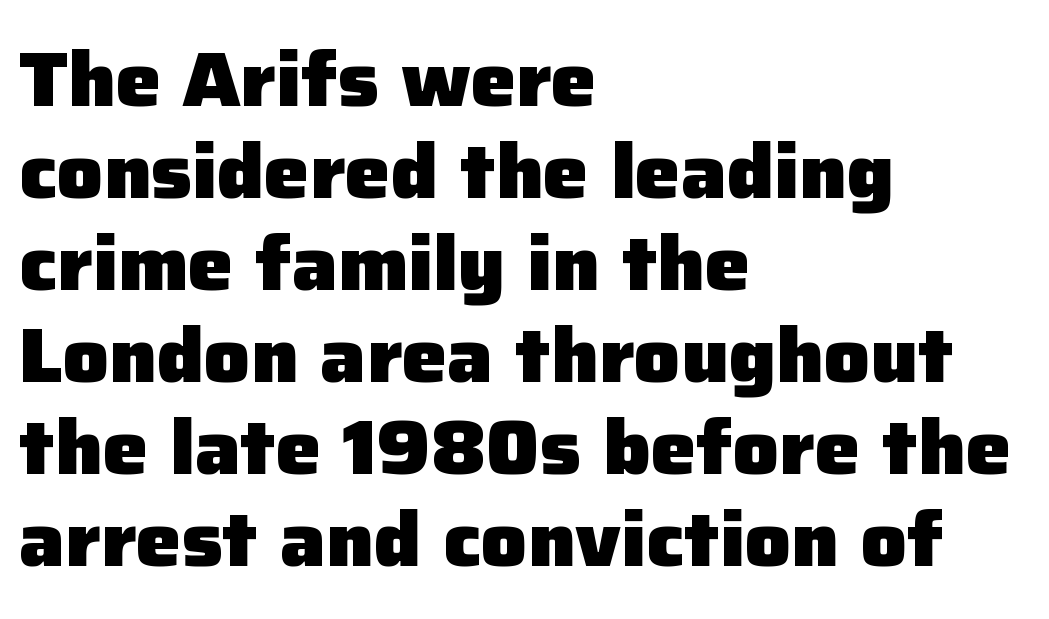
The line texture is even and compact thanks to regular tracking. The lines in this sample share a left origin and differ only in where they stop. Heavy, bold letterforms. Serifs: no, the terminals of the letterforms are clean.
